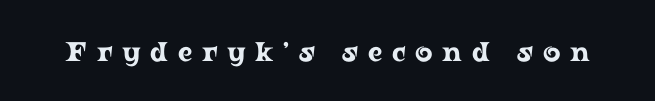
The image shows 27 px text type, upright; set unusually wide letter spacing (+0.36 em), not underlined.
